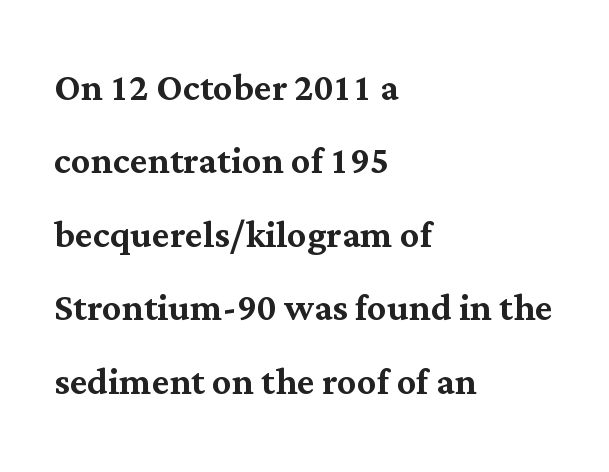
Students, note that the glyphs here touch the page at normal intervals. The paragraph shown leans on its left margin. You can tell it's not italic because the verticals are truly vertical. Typographically, this falls in the serif category.
